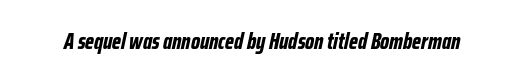
The image shows 23 px bold type, italic (leaning right); set normal letter spacing, not underlined.
